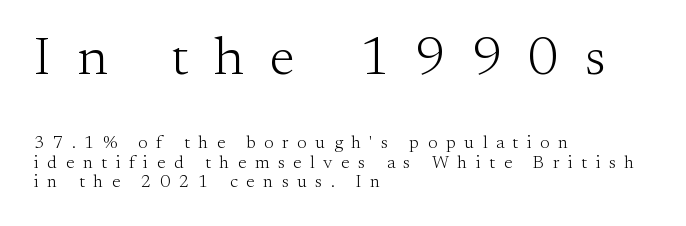
Typographically, this falls in the serif category. Weight class: somewhere from thin through regular. The emphasis by scale lands on block number one, above. In terms of letterspacing, this is a distinctly airy, spread setting. Does the leading feel generous? Not at all — it's pinched. The passage shown is typed in a proportional face where columns would drift.
